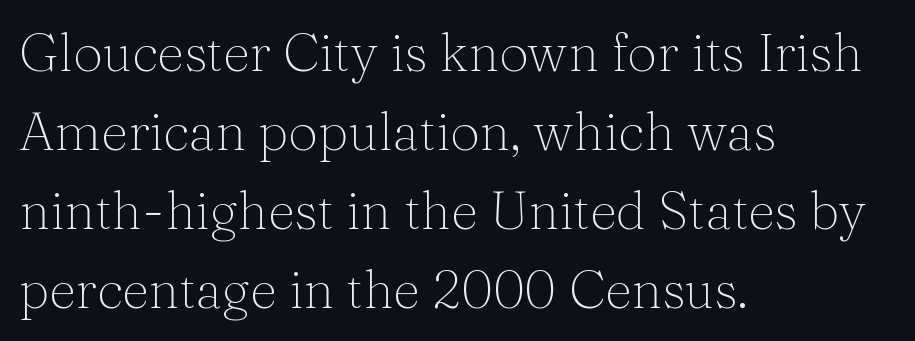
{"serif": "yes", "italic": "no", "bold": "no", "weight": "thin", "width": "normal", "stroke_contrast": "medium", "x_height": "medium", "monospaced": "no", "underline": "no", "align": "left", "line_spacing": "normal", "line_spacing_ratio": 1.49, "letter_spacing": "normal", "letter_spacing_em": 0.0, "glyph_px": 53}
